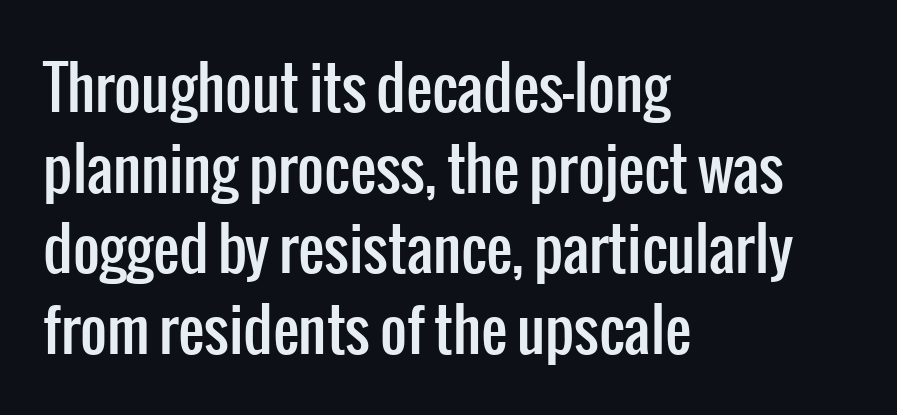
The image shows 58 px condensed sans-serif type, upright; set left-aligned, normal line spacing (1.39x), normal letter spacing, not underlined; low stroke contrast and a medium x-height.
